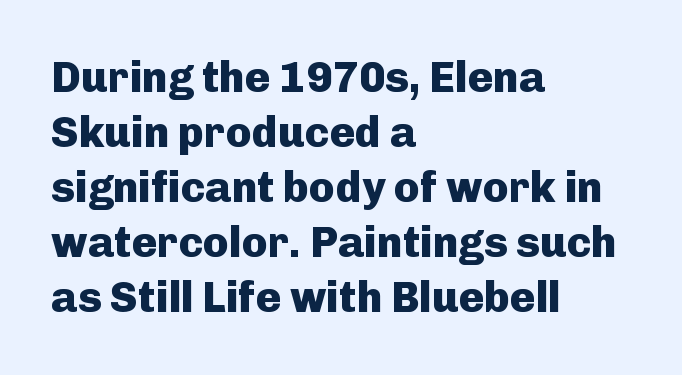
The image shows 43 px heavy sans-serif type, upright; set left-aligned, normal line spacing (1.28x), normal letter spacing, not underlined; low stroke contrast and a medium x-height.
